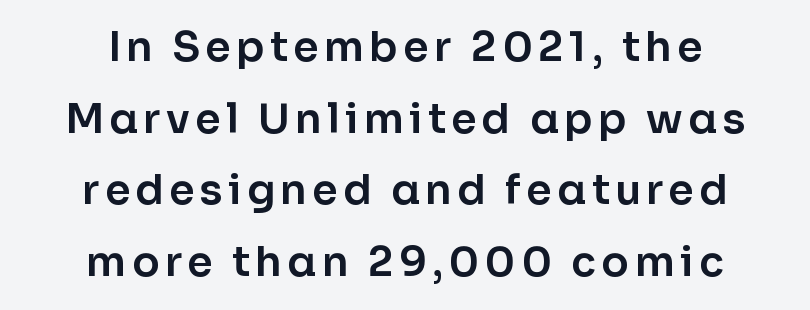
Q: Is the text italic (slanted)? A: No, it is upright.
Q: Is the typeface a serif or a sans-serif typeface? A: Sans-serif.
Q: Is the text underlined? A: No.
Q: How is the paragraph aligned? A: Centered.
Q: Width (condensed, normal, or wide)? A: Normal.
Q: Stroke contrast? A: Low.
Q: x-height? A: Medium.
Q: Monospaced? A: No.
